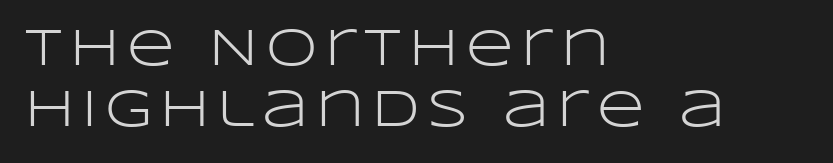
Each stroke keeps to a modest, everyday thickness or less. The strip under each line holds only bare page. The typesetter chose a ragged-right arrangement here. The typography opts for an upright posture over an oblique one. This sample uses a sans-serif face.
